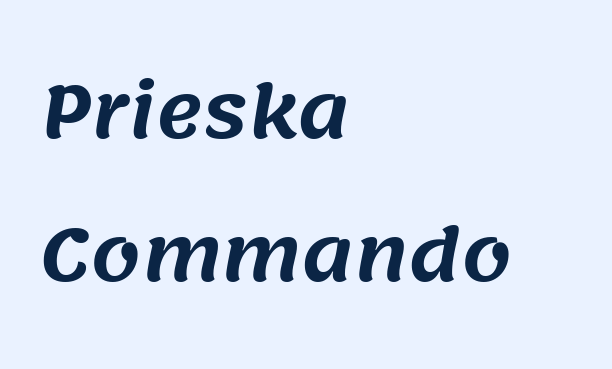
Q: Is the typeface a serif or a sans-serif typeface? A: Sans-serif.
Q: Is the text underlined? A: No.
Q: How is the paragraph aligned? A: Left-aligned.
Q: Is the spacing between letters normal or unusually wide? A: Normal.
Q: Is the spacing between lines tight, normal or loose? A: Loose.
Q: Width (condensed, normal, or wide)? A: Normal.
Q: Stroke contrast? A: Medium.
Q: x-height? A: Large.
Q: Monospaced? A: No.
